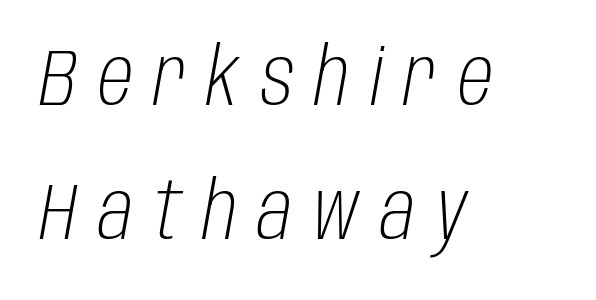
Q: Is the text bold? A: No.
Q: Is the text italic (slanted)? A: Yes, it leans right by about 10 degrees.
Q: Is the text underlined? A: No.
Q: How is the paragraph aligned? A: Left-aligned.
Q: Is the spacing between letters normal or unusually wide? A: Unusually wide.
Q: Is the spacing between lines tight, normal or loose? A: Normal.
Q: Width (condensed, normal, or wide)? A: Condensed.
Q: Stroke contrast? A: Low.
Q: x-height? A: Large.
Q: Monospaced? A: No.
